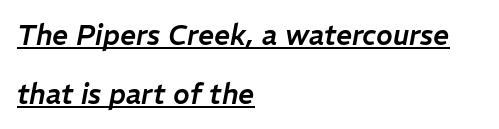
The image shows 28 px text type, italic (leaning right); set left-aligned, loose line spacing (2.1x), normal letter spacing, underlined; low stroke contrast and a medium x-height.
